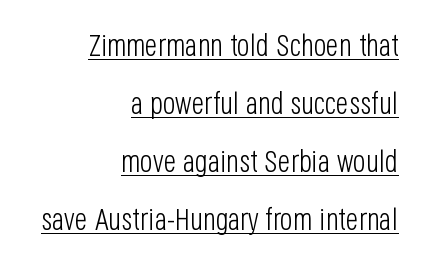
The lines are spread far apart with generous leading. Do the characters align in a grid? No, the font is proportional. Examine the stroke ends and you'll find no serifs. Posture: straight, roman, zero tilt. Heft: none added — not bold. Does the copy run flush right? Yes — the right margin is perfectly even.
